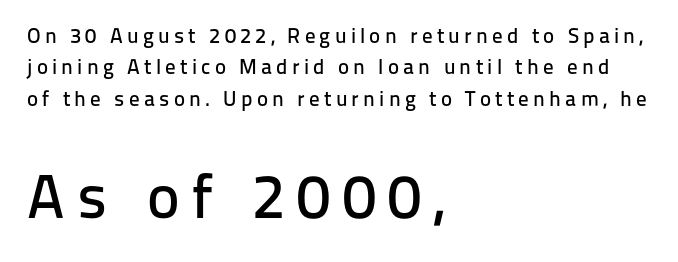
Q: Is the text italic (slanted)? A: No, it is upright.
Q: Is the typeface a serif or a sans-serif typeface? A: Sans-serif.
Q: Is the text underlined? A: No.
Q: How is the paragraph aligned? A: Left-aligned.
Q: Is the spacing between letters normal or unusually wide? A: Unusually wide.
Q: Is the spacing between lines tight, normal or loose? A: Normal.
Q: Which block of text is set in a larger size, the first (top) or the second (bottom)? A: The second (bottom) one.
Q: Width (condensed, normal, or wide)? A: Normal.
Q: Stroke contrast? A: Low.
Q: x-height? A: Medium.
Q: Monospaced? A: No.
